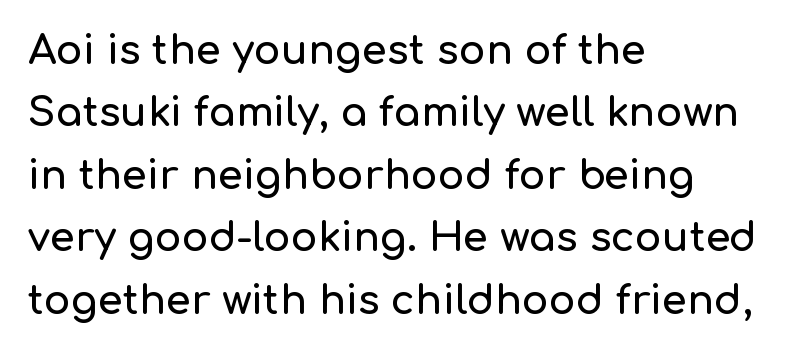
The image shows 40 px sans-serif type, upright; set left-aligned, normal line spacing (1.56x), normal letter spacing, not underlined; low stroke contrast and a medium x-height.
